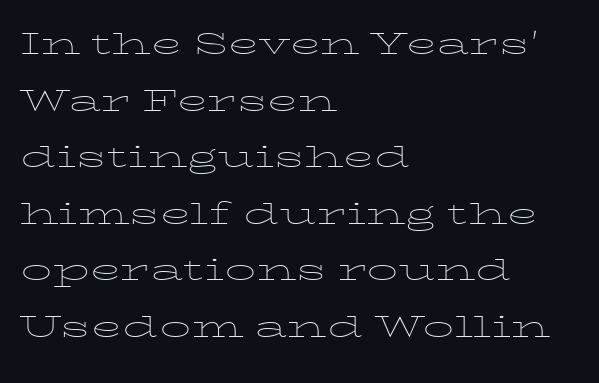
This sample keeps an unexceptional amount of space between lines. Rendered with straight, roman letterforms. Caption: standard tracking, unaltered. Honestly, there is no underline to notice here at all. Typeset ragged right — the left edge is the straight one. You could not count columns in this text — the font is proportionally spaced.
